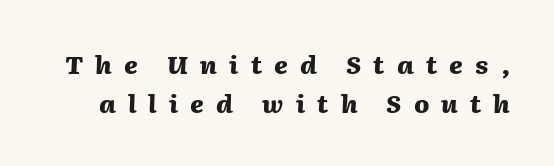
{"italic": "yes", "lean": "right", "slant_degrees": 2, "bold": "yes", "underline": "no", "line_spacing": "normal", "line_spacing_ratio": 1.58, "letter_spacing": "wide", "letter_spacing_em": 0.49, "glyph_px": 25}
